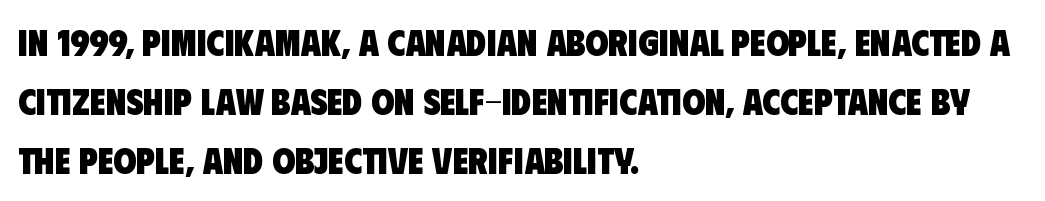
The image shows 37 px heavy, condensed sans-serif type; set left-aligned, normal line spacing (1.6x), normal letter spacing, not underlined; low stroke contrast and a large x-height.
